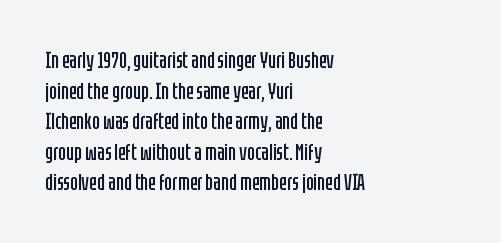
Vertical spacing — default. The text block is weighted toward the left margin, trailing off unevenly rightward. The baseline area is clear. These lines keep a tight, regular rhythm from letter to letter. No extra ink here — the face is not bold.
